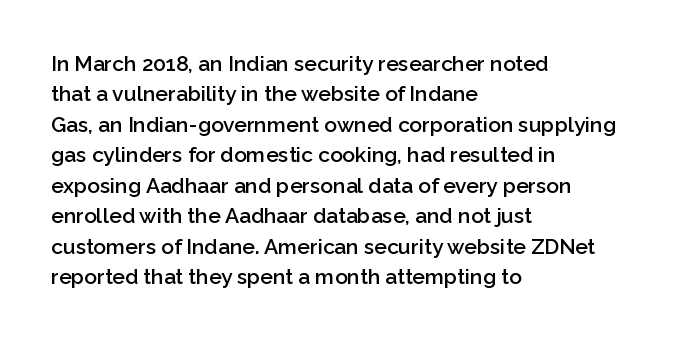
The image shows 21 px text type, upright; set left-aligned, normal line spacing (1.45x), normal letter spacing, not underlined.
